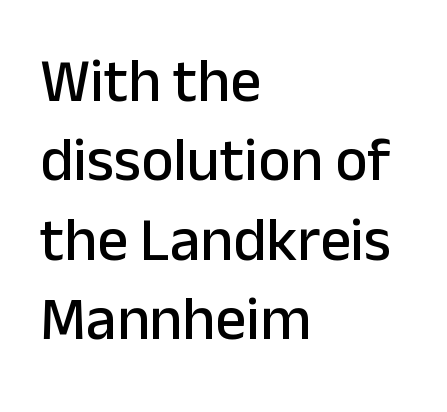
The image shows 61 px sans-serif type, upright; set left-aligned, normal line spacing (1.3x), normal letter spacing, not underlined; low stroke contrast and a medium x-height.
